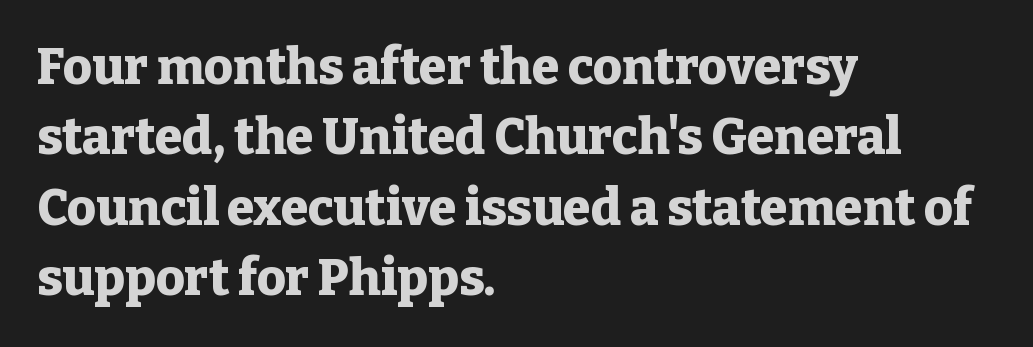
{"serif": "yes", "italic": "no", "bold": "yes", "weight": "heavy", "width": "normal", "stroke_contrast": "low", "x_height": "medium", "monospaced": "no", "underline": "no", "align": "left", "line_spacing": "normal", "line_spacing_ratio": 1.41, "letter_spacing": "normal", "letter_spacing_em": 0.0, "glyph_px": 50}
